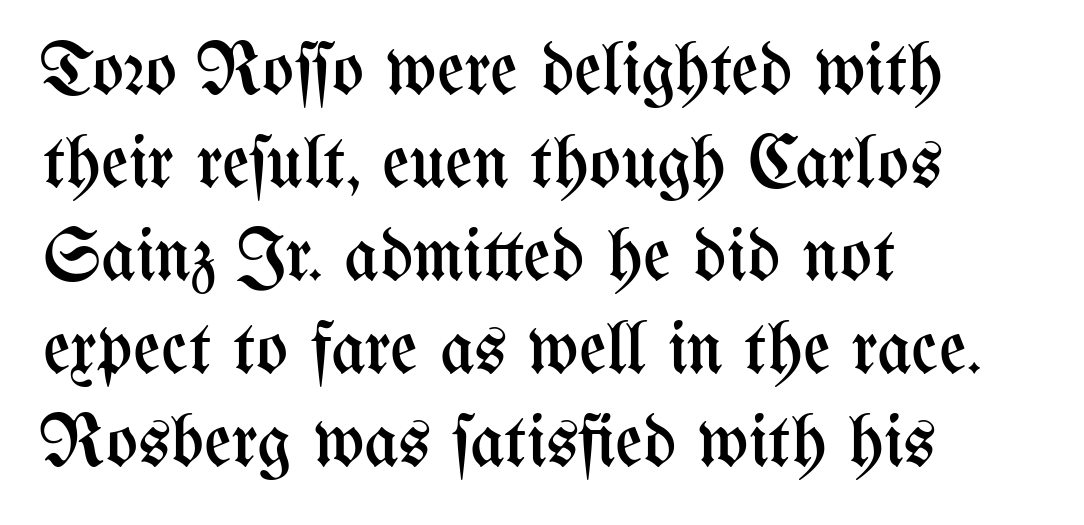
The image shows 75 px regular-weight, condensed type, upright; set left-aligned, line spacing 1.24x, normal letter spacing, not underlined; medium stroke contrast and a medium x-height.
